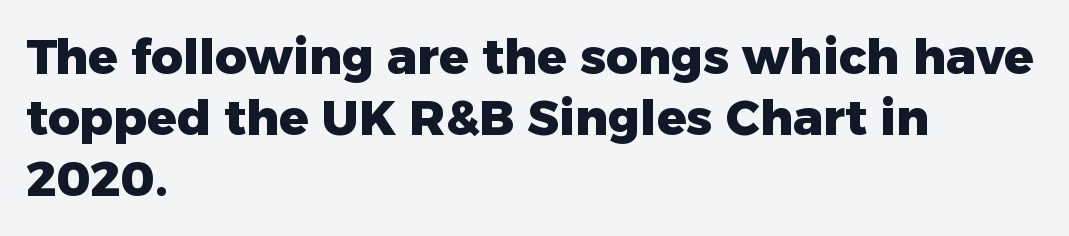
Q: Is the text bold? A: Yes.
Q: Is the text italic (slanted)? A: No, it is upright.
Q: Is the typeface a serif or a sans-serif typeface? A: Sans-serif.
Q: Is the text underlined? A: No.
Q: How is the paragraph aligned? A: Left-aligned.
Q: Is the spacing between letters normal or unusually wide? A: Normal.
Q: Is the spacing between lines tight, normal or loose? A: Normal.
Q: Width (condensed, normal, or wide)? A: Normal.
Q: Stroke contrast? A: Low.
Q: x-height? A: Medium.
Q: Monospaced? A: No.
